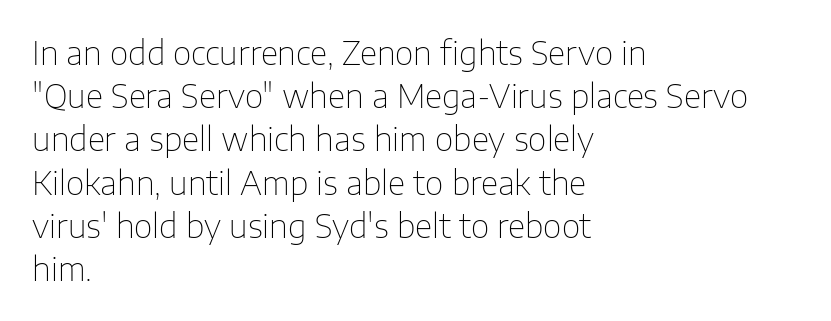
The image shows 32 px thin sans-serif type, upright; set left-aligned, normal line spacing (1.35x), normal letter spacing, not underlined; low stroke contrast and a medium x-height.
